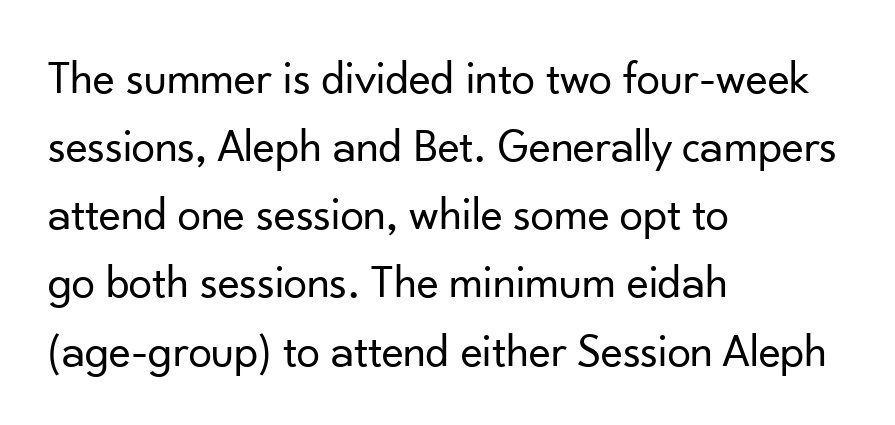
Q: Is the text bold? A: No.
Q: Is the text italic (slanted)? A: No, it is upright.
Q: Is the typeface a serif or a sans-serif typeface? A: Sans-serif.
Q: Is the text underlined? A: No.
Q: How is the paragraph aligned? A: Left-aligned.
Q: Is the spacing between letters normal or unusually wide? A: Normal.
Q: Is the spacing between lines tight, normal or loose? A: Normal.
Q: Width (condensed, normal, or wide)? A: Normal.
Q: Stroke contrast? A: Low.
Q: x-height? A: Small.
Q: Monospaced? A: No.
